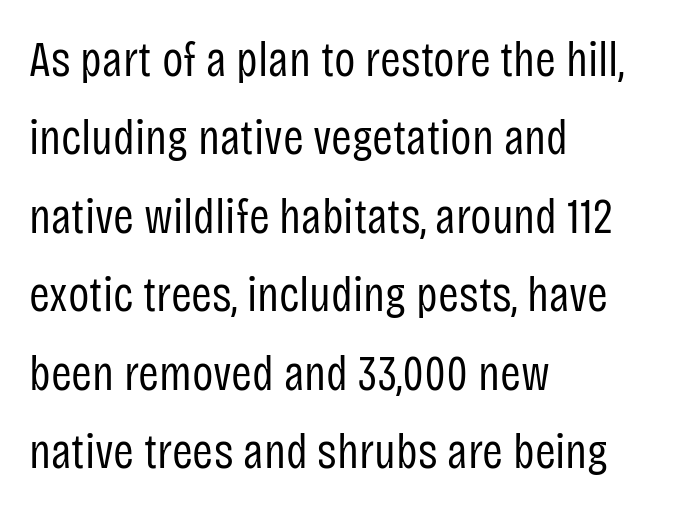
The image shows 50 px regular-weight, condensed sans-serif type, upright; set left-aligned, normal line spacing (1.57x), normal letter spacing, not underlined; low stroke contrast and a large x-height.
